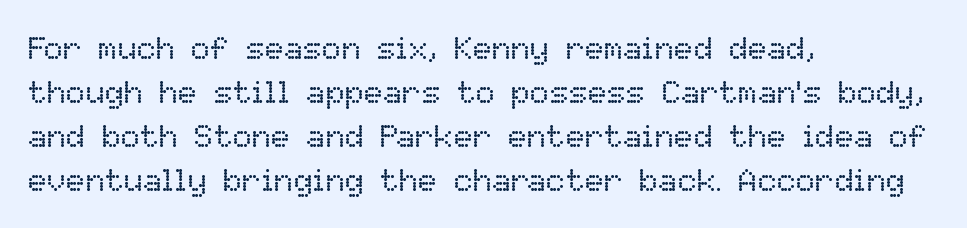
The image shows 32 px regular-weight type, upright; set left-aligned, normal line spacing (1.37x), normal letter spacing, not underlined; low stroke contrast and a medium x-height.
